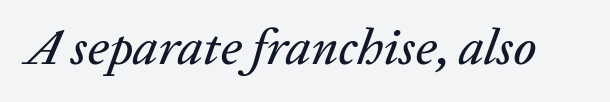
Q: Is the text italic (slanted)? A: Yes, it leans right by about 20 degrees.
Q: Is the text underlined? A: No.
Q: Is the spacing between letters normal or unusually wide? A: Normal.
Q: Width (condensed, normal, or wide)? A: Normal.
Q: Stroke contrast? A: Low.
Q: x-height? A: Medium.
Q: Monospaced? A: No.
